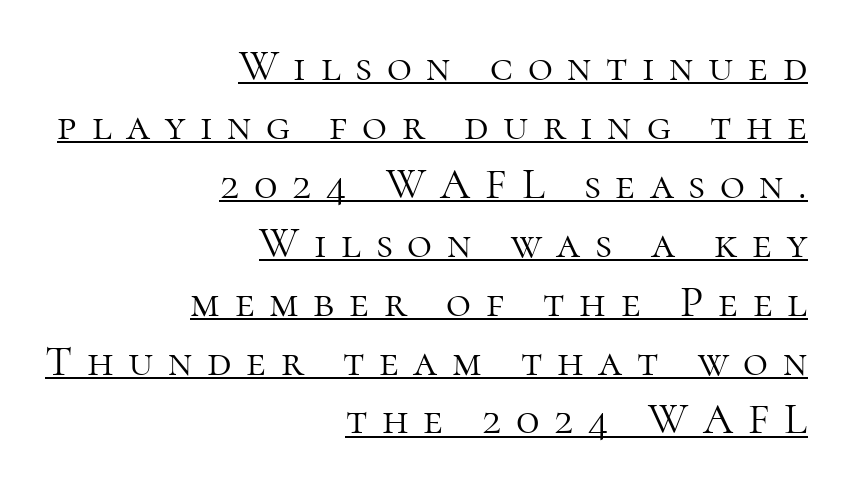
{"serif": "yes", "italic": "no", "bold": "no", "weight": "light", "width": "normal", "stroke_contrast": "high", "x_height": "medium", "monospaced": "no", "underline": "yes", "align": "right", "line_spacing": "normal", "line_spacing_ratio": 1.37, "letter_spacing": "wide", "letter_spacing_em": 0.34, "glyph_px": 43}
